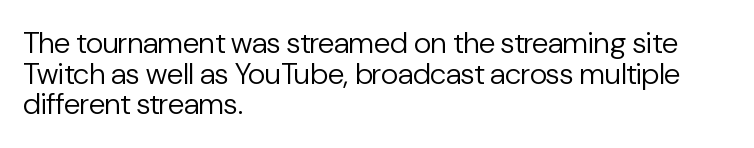
{"serif": "no", "italic": "no", "bold": "no", "weight": "regular", "width": "normal", "stroke_contrast": "low", "x_height": "medium", "monospaced": "no", "underline": "no", "align": "left", "line_spacing": "tight", "line_spacing_ratio": 1.02, "letter_spacing": "normal", "letter_spacing_em": 0.0, "glyph_px": 30}
